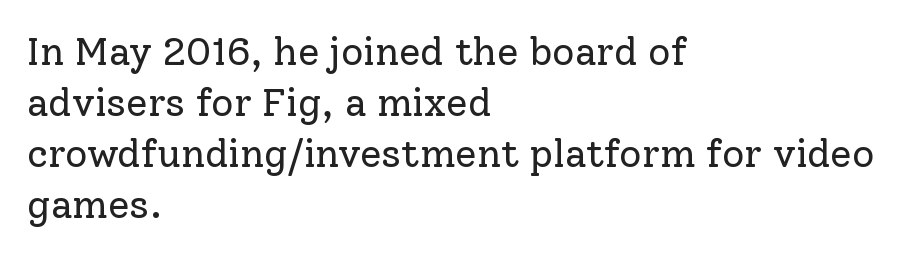
The image shows 39 px regular-weight serif type, upright; set left-aligned, normal line spacing (1.31x), normal letter spacing, not underlined; low stroke contrast and a medium x-height.
